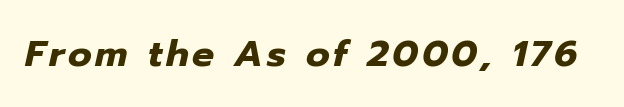
{"italic": "yes", "lean": "right", "slant_degrees": 12, "bold": "yes", "weight": "heavy", "width": "normal", "stroke_contrast": "low", "x_height": "medium", "monospaced": "no", "underline": "no", "glyph_px": 37}
